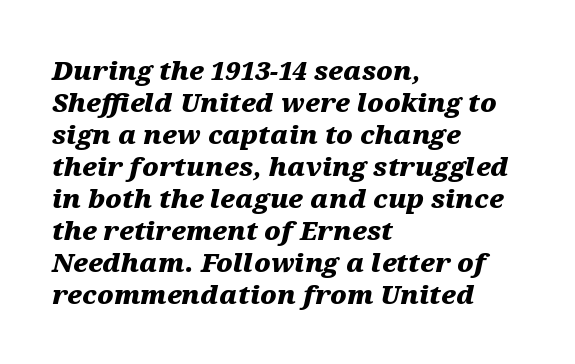
Glyph-to-glyph distance matches everyday printed text. When letters slant like this, we call the style italic. Each glyph is drawn with heavy, bold strokes. Casual observation: everything's shoved over to the left. Anything drawn beneath the words? Only blank space.
